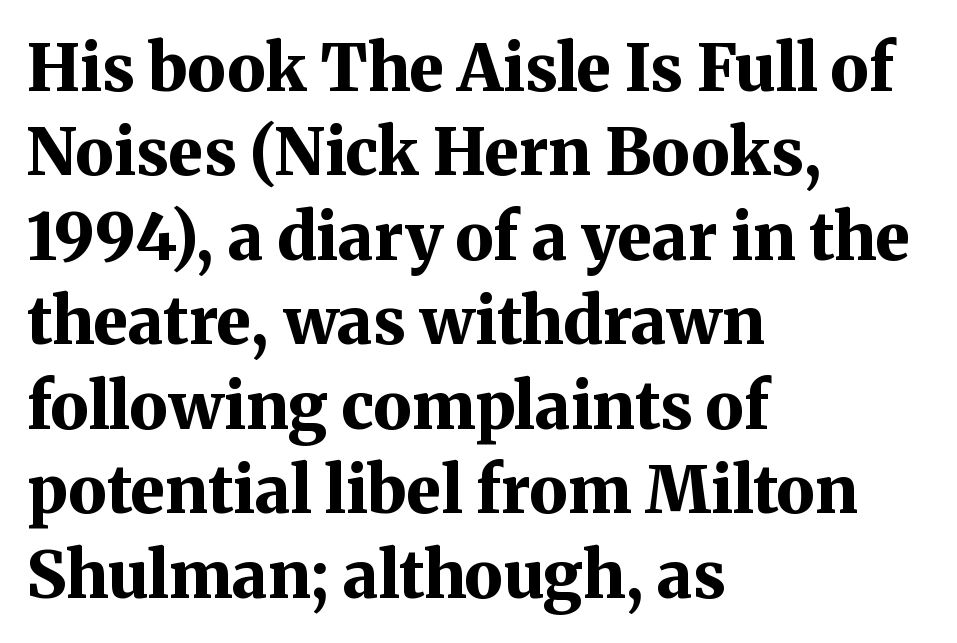
{"serif": "yes", "italic": "no", "bold": "yes", "weight": "bold", "width": "normal", "stroke_contrast": "medium", "x_height": "medium", "monospaced": "no", "underline": "no", "align": "left", "line_spacing": "normal", "line_spacing_ratio": 1.3, "letter_spacing": "normal", "letter_spacing_em": 0.0, "glyph_px": 65}
